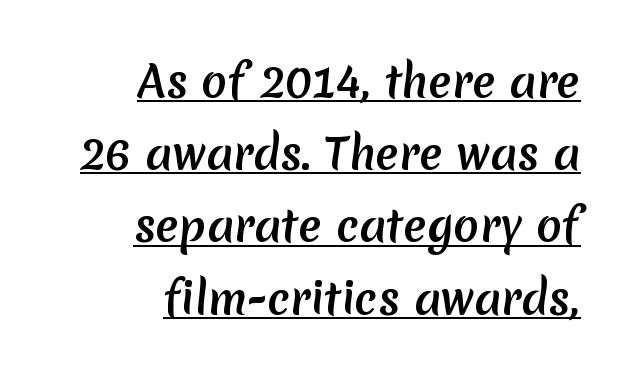
Serifs: no, the terminals of the letterforms are clean. Horizontal alignment here is rightward, an uncommon choice for prose. This rendering features underlined lettering. Short note: letters normally spaced. Looks like regular typesetting: each glyph gets only the width it needs.
